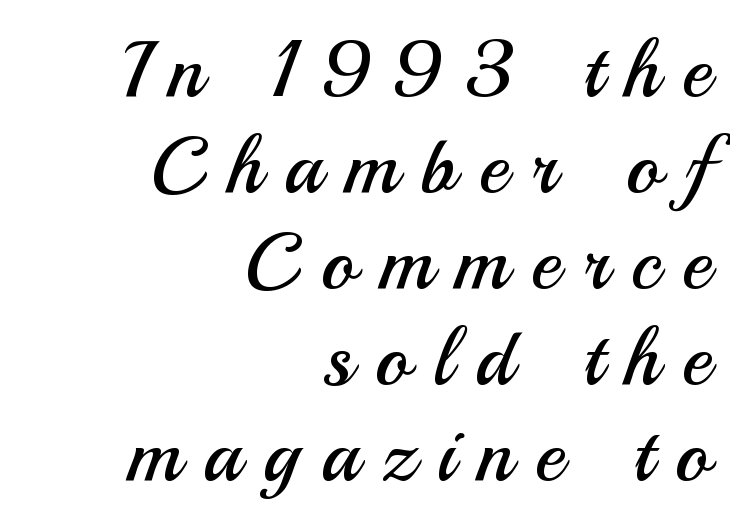
Q: Is the text bold? A: No.
Q: Is the text italic (slanted)? A: Yes.
Q: Is the typeface a serif or a sans-serif typeface? A: Sans-serif.
Q: Is the text underlined? A: No.
Q: How is the paragraph aligned? A: Right-aligned.
Q: Is the spacing between letters normal or unusually wide? A: Unusually wide.
Q: Width (condensed, normal, or wide)? A: Normal.
Q: Stroke contrast? A: Medium.
Q: x-height? A: Small.
Q: Monospaced? A: No.
